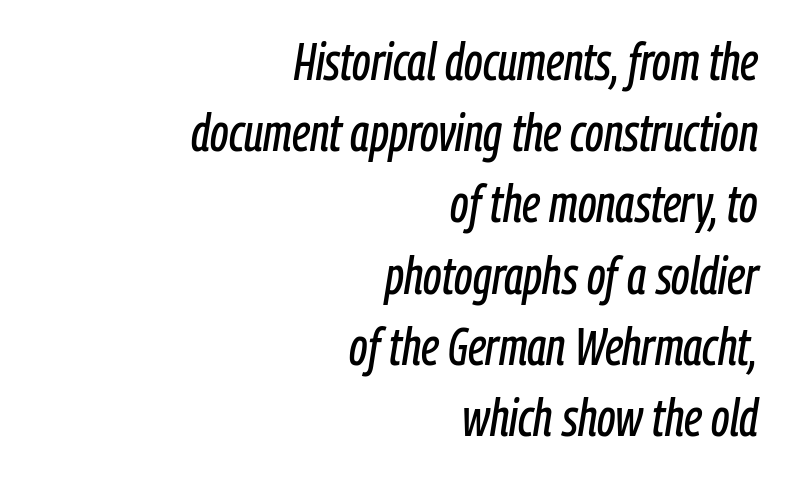
Typeset ragged left — the right edge is the straight one. Has an underline been added? It has not. Would a proofreader flag this as italicized? Yes. No extra tracking has been applied to these lines.
